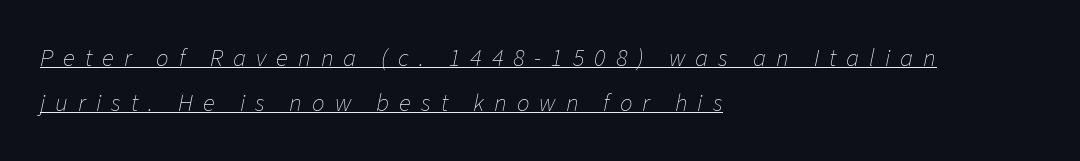
The image shows 25 px text type, italic (leaning right); set left-aligned, line spacing 1.8x, unusually wide letter spacing (+0.4 em), underlined.
